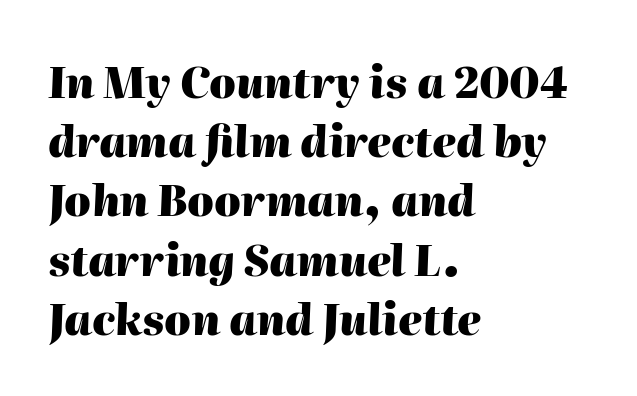
Q: Is the text bold? A: Yes.
Q: Is the text italic (slanted)? A: Yes, it leans right by about 2 degrees.
Q: Is the text underlined? A: No.
Q: How is the paragraph aligned? A: Left-aligned.
Q: Is the spacing between letters normal or unusually wide? A: Normal.
Q: Is the spacing between lines tight, normal or loose? A: Normal.
Q: Width (condensed, normal, or wide)? A: Normal.
Q: Stroke contrast? A: High.
Q: x-height? A: Medium.
Q: Monospaced? A: No.
